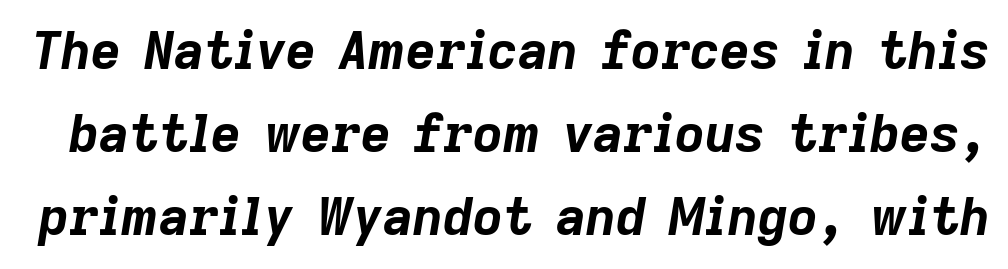
A typesetter would mark this as italic. The space between consecutive lines is moderate. I'd describe the lettering as bold — thick and assertive. Glyph-to-glyph distance matches everyday printed text.
